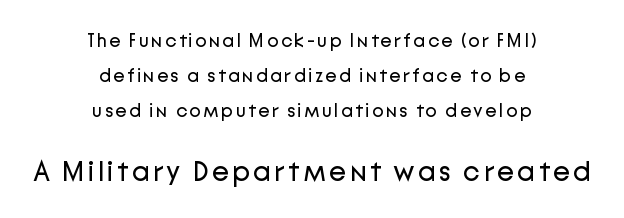
{"serif": "no", "italic": "no", "bold": "no", "weight": "regular", "width": "normal", "stroke_contrast": "low", "x_height": "medium", "monospaced": "no", "underline": "no", "align": "center", "line_spacing_ratio": 1.83, "larger_block": "second", "size_ratio": 1.47, "glyph_px": 28}
